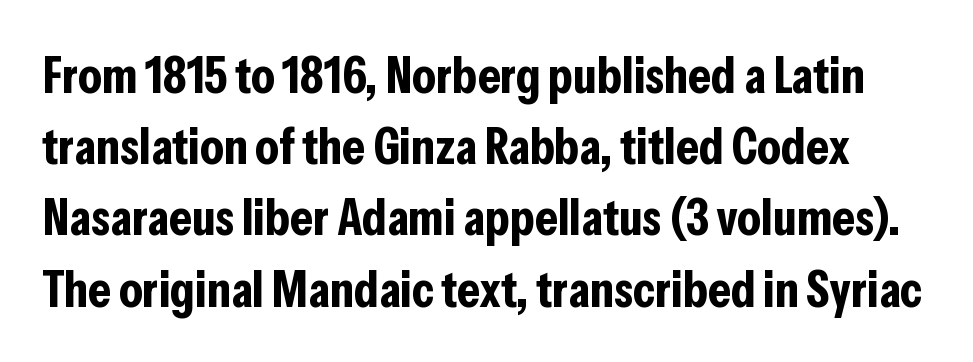
The rendering uses a moderate line-height, typical for paragraphs. Grotesque or geometric, the face here clearly has no serifs. A roman cut, with each character standing at attention. Every letter is thick-stroked: bold, no question. Descender tails drop into unmarked territory. You could not count columns in this text — the font is proportionally spaced.
